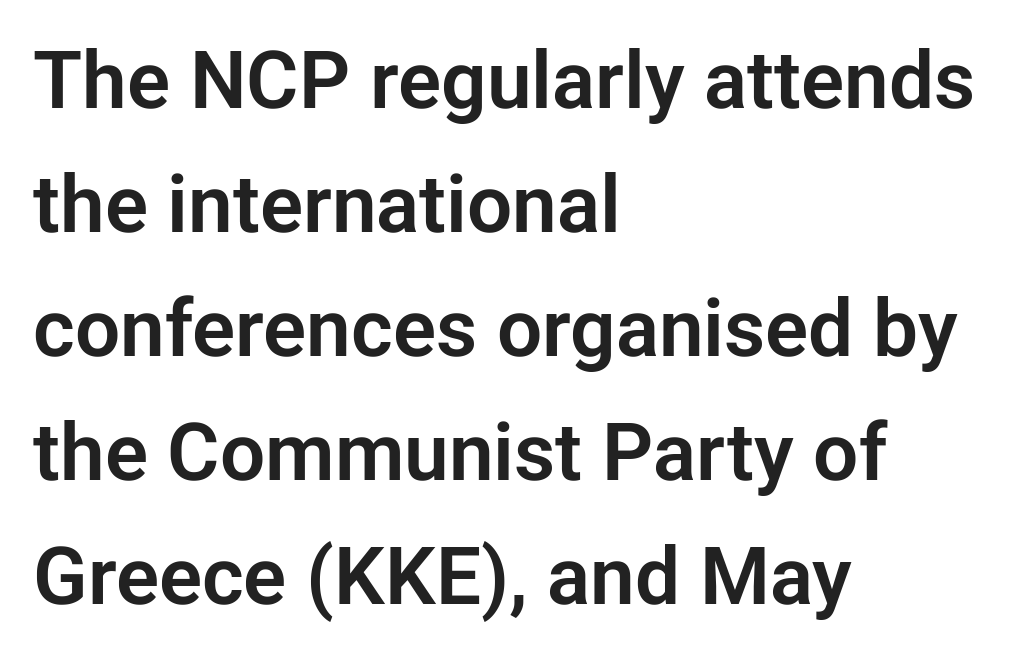
The image shows 80 px sans-serif type, upright; set left-aligned, normal line spacing (1.55x), normal letter spacing, not underlined; low stroke contrast and a medium x-height.
